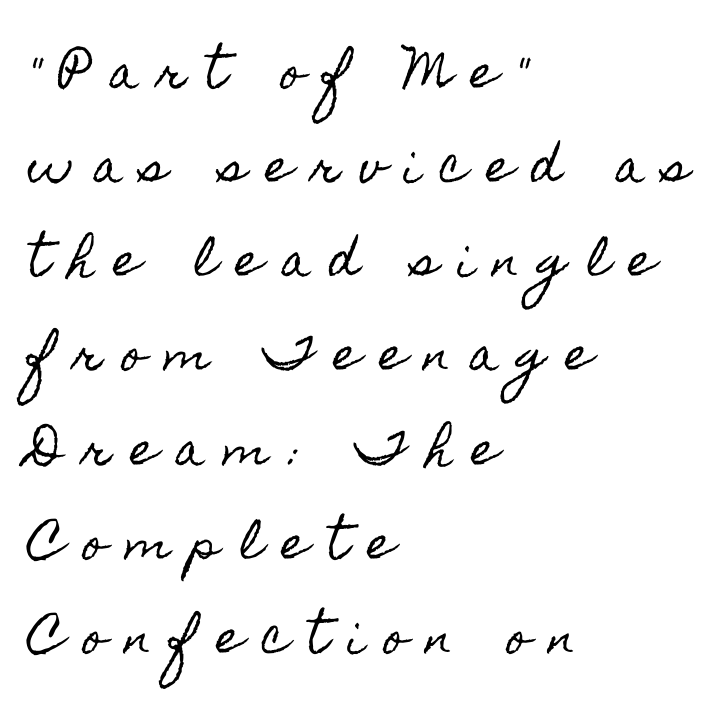
Q: Is the text italic (slanted)? A: Yes.
Q: Is the text underlined? A: No.
Q: How is the paragraph aligned? A: Left-aligned.
Q: Is the spacing between letters normal or unusually wide? A: Unusually wide.
Q: Is the spacing between lines tight, normal or loose? A: Loose.
Q: Width (condensed, normal, or wide)? A: Condensed.
Q: x-height? A: Small.
Q: Monospaced? A: No.
